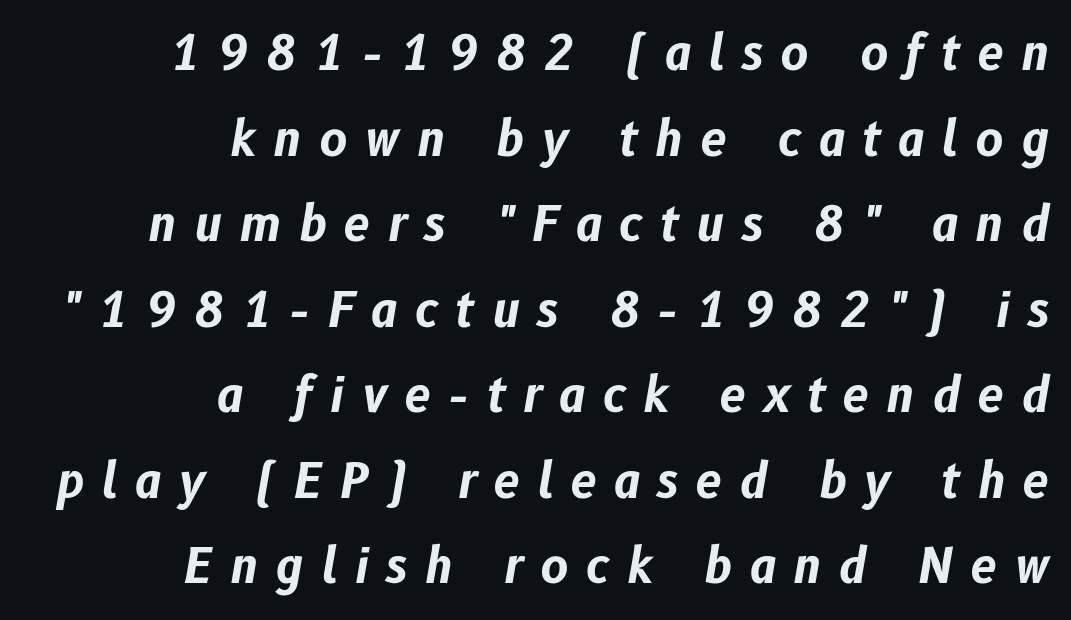
Q: Is the text bold? A: Yes.
Q: Is the text italic (slanted)? A: Yes, it leans right by about 10 degrees.
Q: Is the text underlined? A: No.
Q: How is the paragraph aligned? A: Right-aligned.
Q: Is the spacing between letters normal or unusually wide? A: Unusually wide.
Q: Width (condensed, normal, or wide)? A: Normal.
Q: Stroke contrast? A: Low.
Q: x-height? A: Medium.
Q: Monospaced? A: No.
